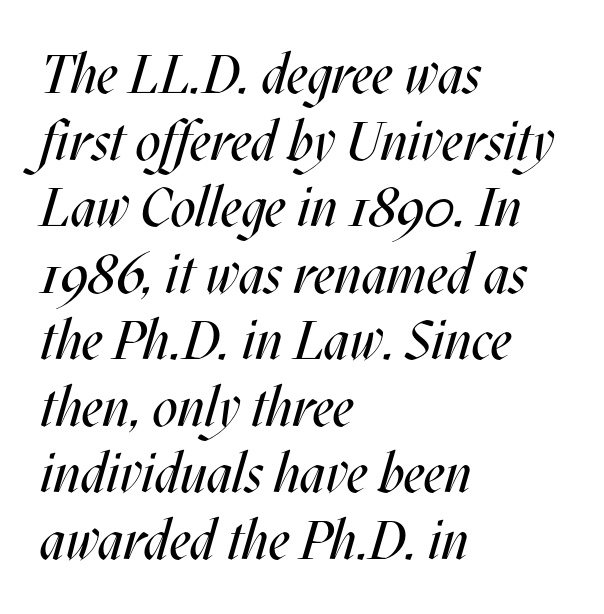
The gap between lines stays unmarked. Looks like regular typesetting: each glyph gets only the width it needs. Looking at the ascenders, they clearly lean. Each stroke keeps to a modest, everyday thickness or less. The face used here is rendered with its standard letterfit.
